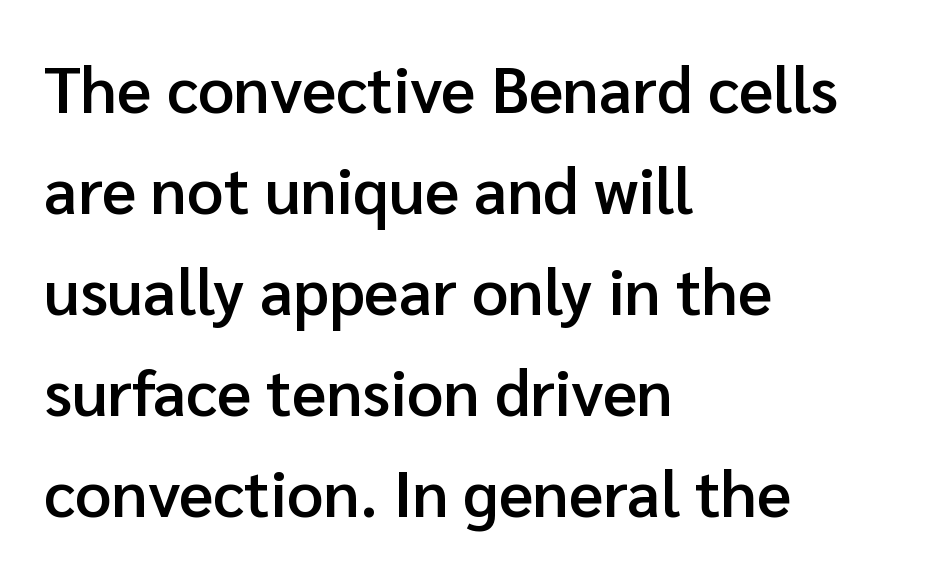
This is the regular roman posture of the typeface. Descenders are the only things crossing below the line. Weight: semibold (demi). Successive baselines arrive at the customary interval. How are the letters spaced? Ordinarily, with no added tracking.
